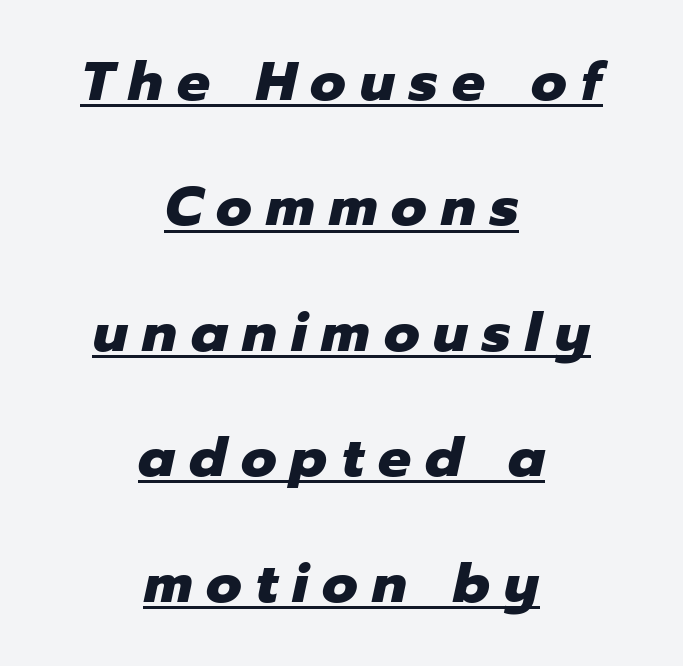
{"italic": "yes", "lean": "right", "slant_degrees": 12, "bold": "yes", "weight": "heavy", "width": "normal", "stroke_contrast": "low", "x_height": "medium", "monospaced": "no", "underline": "yes", "align": "center", "line_spacing": "loose", "line_spacing_ratio": 2.28, "letter_spacing": "wide", "letter_spacing_em": 0.26, "glyph_px": 55}
